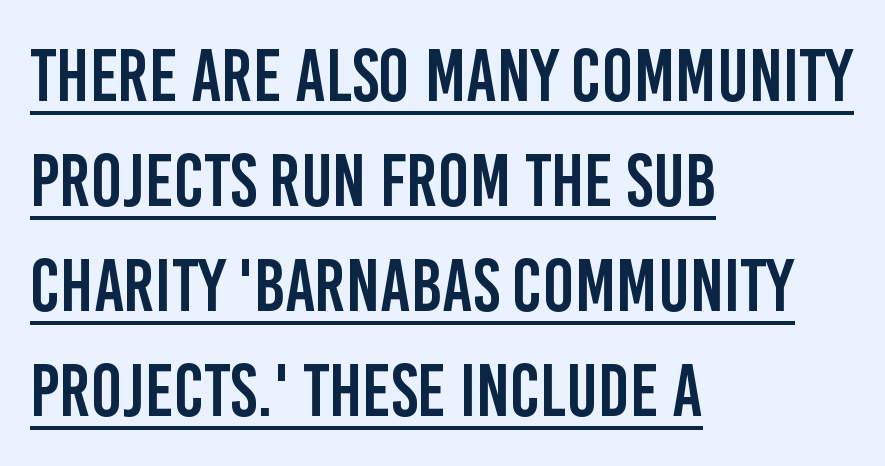
Q: Is the text italic (slanted)? A: No, it is upright.
Q: Is the typeface a serif or a sans-serif typeface? A: Sans-serif.
Q: Is the text underlined? A: Yes.
Q: How is the paragraph aligned? A: Left-aligned.
Q: Is the spacing between letters normal or unusually wide? A: Normal.
Q: Is the spacing between lines tight, normal or loose? A: Normal.
Q: Width (condensed, normal, or wide)? A: Condensed.
Q: Stroke contrast? A: Low.
Q: x-height? A: Large.
Q: Monospaced? A: No.
